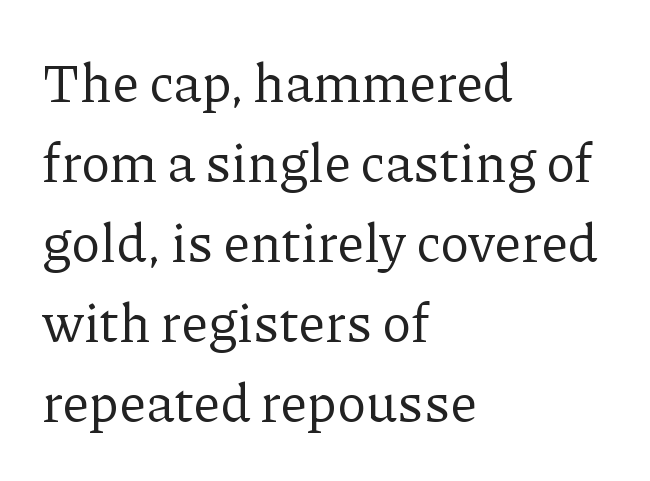
The image shows 54 px regular-weight serif type, upright; set left-aligned, normal line spacing (1.48x), normal letter spacing, not underlined; low stroke contrast and a medium x-height.
